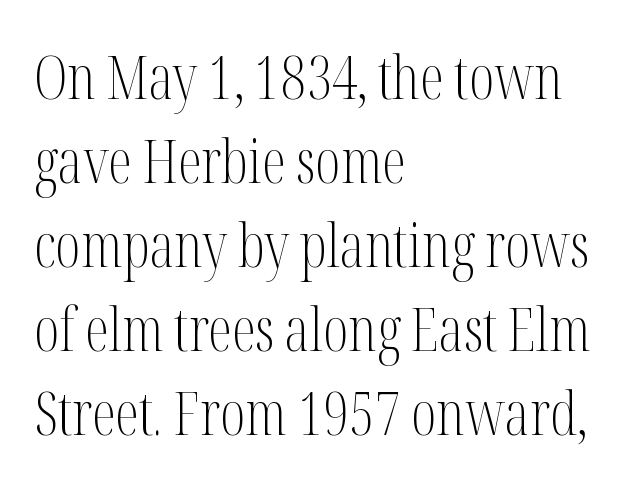
{"serif": "yes", "italic": "no", "bold": "no", "weight": "light", "width": "condensed", "stroke_contrast": "medium", "x_height": "medium", "monospaced": "no", "underline": "no", "align": "left", "line_spacing": "normal", "line_spacing_ratio": 1.4, "letter_spacing": "normal", "letter_spacing_em": 0.0, "glyph_px": 60}
